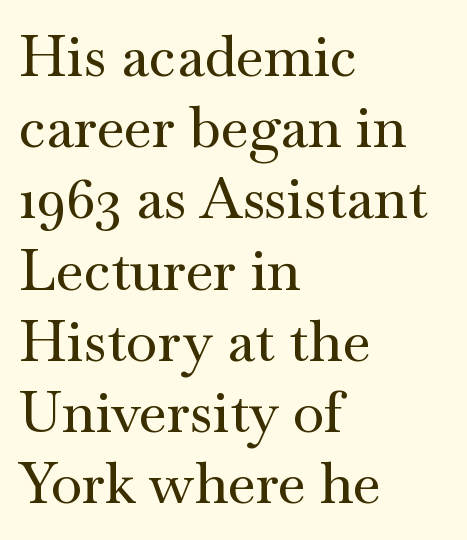
The lettering holds an erect, upright posture throughout. Line starts are locked; line ends wander. Quick note: underline off. No extra tracking has been applied to these lines. Summary of vertical rhythm: regular, with standard interline spacing.
